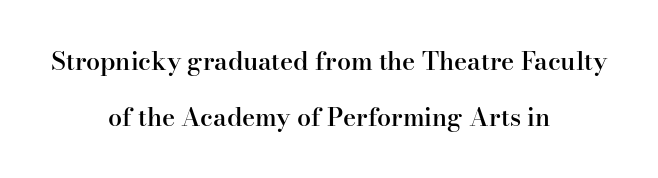
Q: Is the text bold? A: Semi-bold.
Q: Is the text italic (slanted)? A: No, it is upright.
Q: Is the text underlined? A: No.
Q: How is the paragraph aligned? A: Centered.
Q: Is the spacing between letters normal or unusually wide? A: Normal.
Q: Is the spacing between lines tight, normal or loose? A: Loose.
